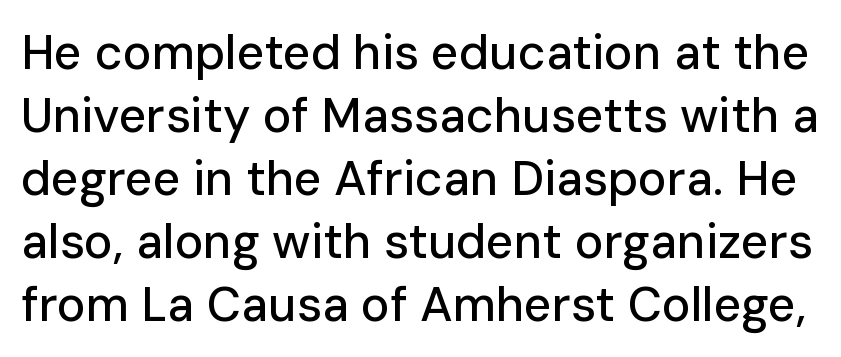
{"serif": "no", "italic": "no", "width": "normal", "stroke_contrast": "low", "x_height": "medium", "monospaced": "no", "underline": "no", "line_spacing": "normal", "line_spacing_ratio": 1.31, "letter_spacing": "normal", "letter_spacing_em": 0.0, "glyph_px": 48}
